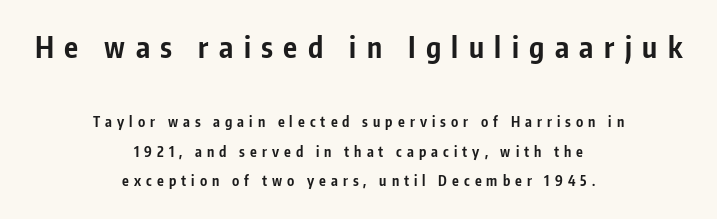
{"serif": "no", "italic": "no", "bold": "yes", "weight": "bold", "width": "condensed", "stroke_contrast": "low", "x_height": "medium", "monospaced": "no", "underline": "no", "align": "center", "line_spacing": "loose", "line_spacing_ratio": 2.11, "letter_spacing": "wide", "letter_spacing_em": 0.36, "larger_block": "first", "size_ratio": 2.07, "glyph_px": 29}
